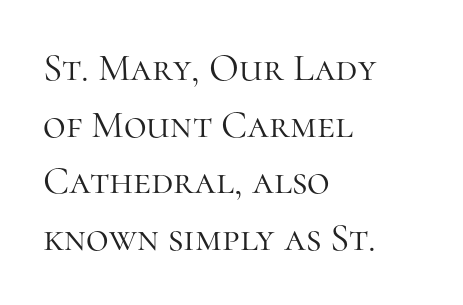
Q: Is the text bold? A: No.
Q: Is the text italic (slanted)? A: No, it is upright.
Q: Is the typeface a serif or a sans-serif typeface? A: Serif.
Q: Is the text underlined? A: No.
Q: How is the paragraph aligned? A: Left-aligned.
Q: Is the spacing between letters normal or unusually wide? A: Normal.
Q: Is the spacing between lines tight, normal or loose? A: Normal.
Q: Width (condensed, normal, or wide)? A: Normal.
Q: Stroke contrast? A: High.
Q: x-height? A: Medium.
Q: Monospaced? A: No.
